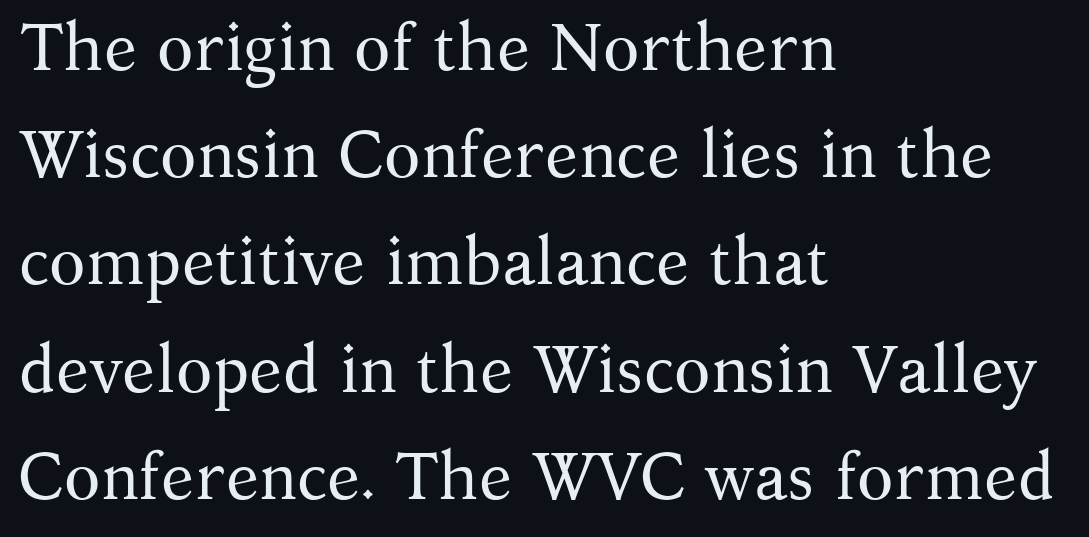
Q: Is the text bold? A: No.
Q: Is the text italic (slanted)? A: No, it is upright.
Q: Is the typeface a serif or a sans-serif typeface? A: Serif.
Q: Is the text underlined? A: No.
Q: How is the paragraph aligned? A: Left-aligned.
Q: Is the spacing between letters normal or unusually wide? A: Normal.
Q: Is the spacing between lines tight, normal or loose? A: Normal.
Q: Width (condensed, normal, or wide)? A: Normal.
Q: Stroke contrast? A: Medium.
Q: x-height? A: Medium.
Q: Monospaced? A: No.
